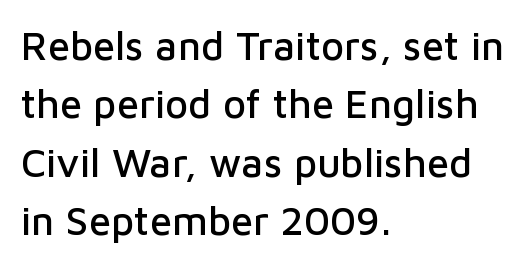
Q: Is the text italic (slanted)? A: No, it is upright.
Q: Is the typeface a serif or a sans-serif typeface? A: Sans-serif.
Q: Is the text underlined? A: No.
Q: How is the paragraph aligned? A: Left-aligned.
Q: Is the spacing between letters normal or unusually wide? A: Normal.
Q: Is the spacing between lines tight, normal or loose? A: Normal.
Q: Width (condensed, normal, or wide)? A: Normal.
Q: Stroke contrast? A: Low.
Q: x-height? A: Medium.
Q: Monospaced? A: No.
